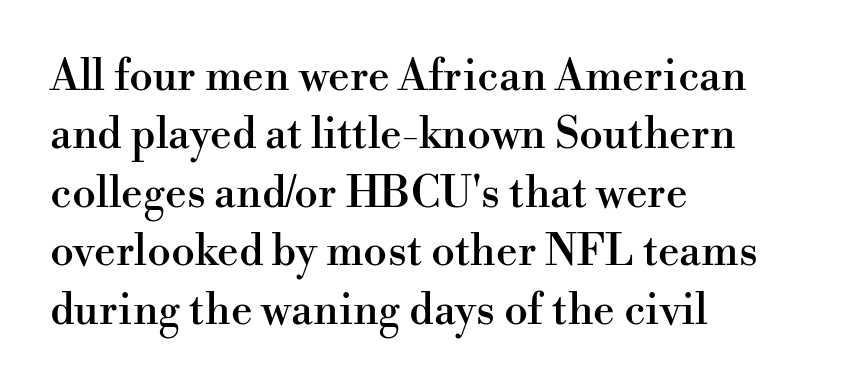
{"serif": "yes", "italic": "no", "width": "normal", "stroke_contrast": "high", "x_height": "small", "monospaced": "no", "underline": "no", "align": "left", "line_spacing": "normal", "line_spacing_ratio": 1.36, "letter_spacing": "normal", "letter_spacing_em": 0.0, "glyph_px": 43}
